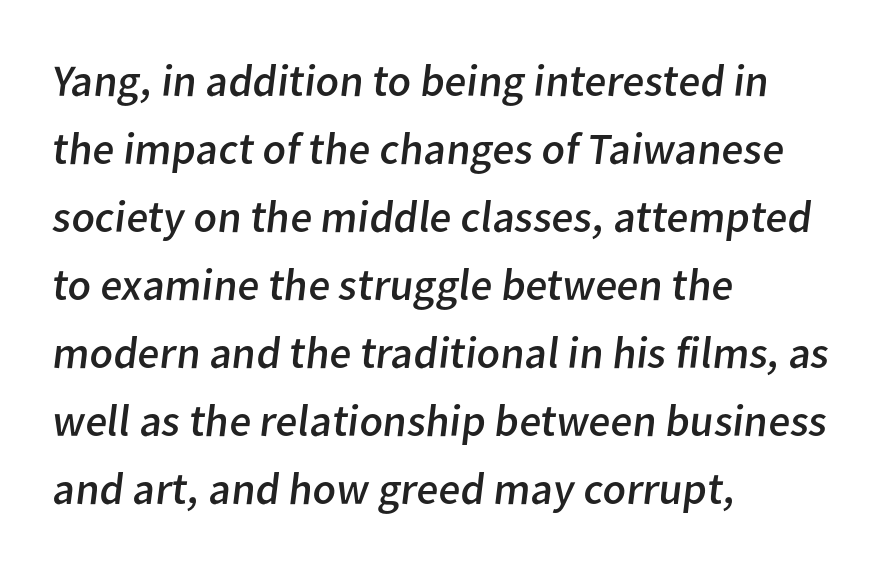
Q: Is the text bold? A: No.
Q: Is the typeface a serif or a sans-serif typeface? A: Sans-serif.
Q: Is the text underlined? A: No.
Q: How is the paragraph aligned? A: Left-aligned.
Q: Is the spacing between letters normal or unusually wide? A: Normal.
Q: Is the spacing between lines tight, normal or loose? A: Normal.
Q: Width (condensed, normal, or wide)? A: Normal.
Q: Stroke contrast? A: Low.
Q: x-height? A: Medium.
Q: Monospaced? A: No.
